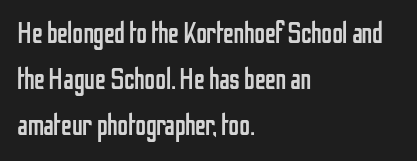
{"serif": "no", "italic": "no", "bold": "no", "weight": "regular", "width": "condensed", "stroke_contrast": "low", "x_height": "medium", "monospaced": "no", "underline": "no", "align": "left", "line_spacing": "normal", "line_spacing_ratio": 1.54, "letter_spacing": "normal", "letter_spacing_em": 0.0, "glyph_px": 30}
